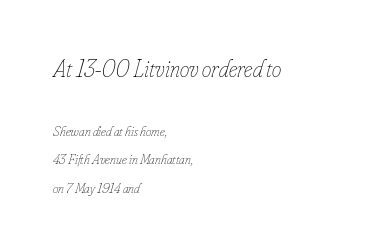
{"italic": "yes", "lean": "right", "slant_degrees": 16, "bold": "no", "underline": "no", "align": "left", "line_spacing": "loose", "line_spacing_ratio": 2.06, "letter_spacing": "normal", "letter_spacing_em": 0.0, "larger_block": "first", "size_ratio": 1.71, "glyph_px": 24}
